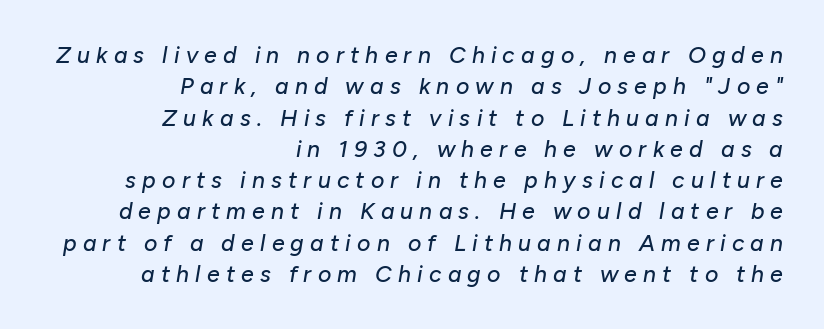
Q: Is the text italic (slanted)? A: Yes, it leans right by about 10 degrees.
Q: Is the text underlined? A: No.
Q: How is the paragraph aligned? A: Right-aligned.
Q: Is the spacing between letters normal or unusually wide? A: Unusually wide.
Q: Is the spacing between lines tight, normal or loose? A: Normal.
